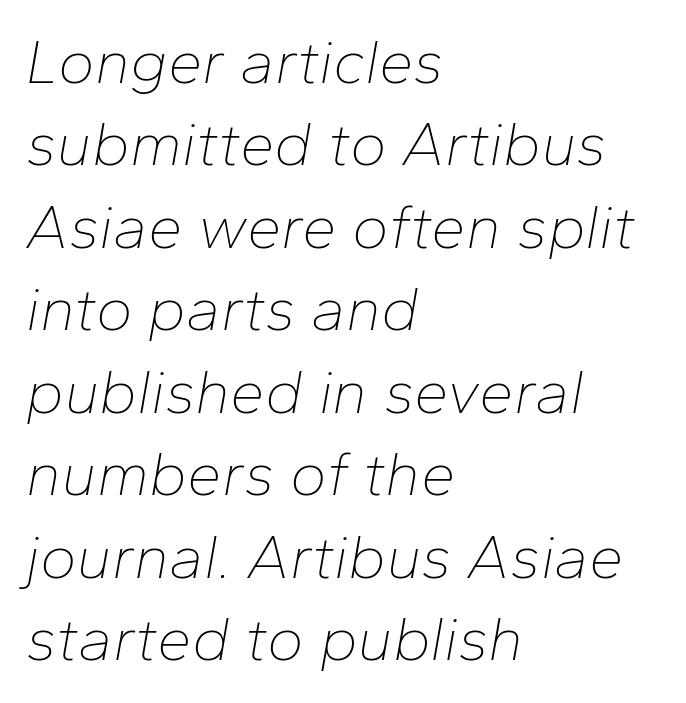
The passage shown is not underscored anywhere. Character widths vary here, with narrow letters taking less room than wide ones. A student would call this left alignment; a typographer would say flush left, rag right. Weight: in the light-to-regular range. Observe the lean: these are italic letterforms.
